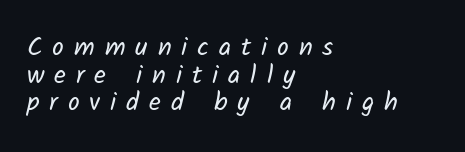
{"bold": "no", "underline": "no", "align": "left", "line_spacing": "tight", "line_spacing_ratio": 1.06, "letter_spacing": "wide", "letter_spacing_em": 0.38, "glyph_px": 26}
